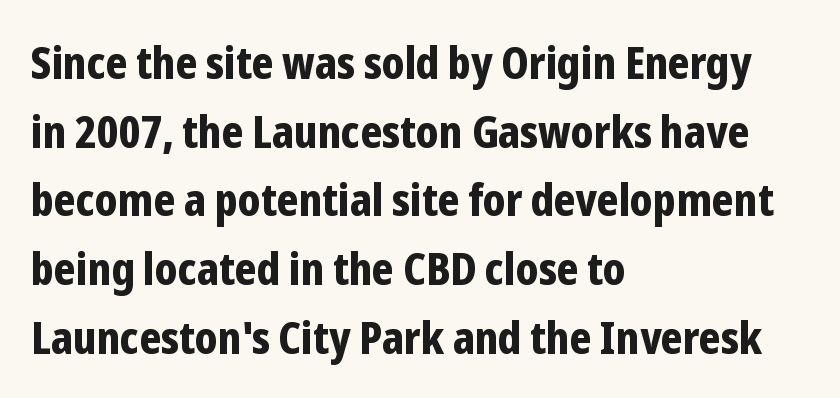
{"serif": "no", "italic": "no", "bold": "yes", "weight": "bold", "width": "condensed", "stroke_contrast": "low", "x_height": "medium", "monospaced": "no", "underline": "no", "align": "left", "line_spacing": "normal", "line_spacing_ratio": 1.56, "letter_spacing": "normal", "letter_spacing_em": 0.0, "glyph_px": 44}
